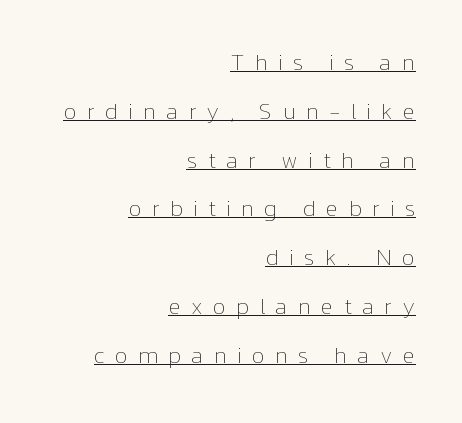
{"italic": "no", "bold": "no", "underline": "yes", "align": "right", "line_spacing": "loose", "line_spacing_ratio": 2.12, "letter_spacing": "wide", "letter_spacing_em": 0.44, "glyph_px": 23}
